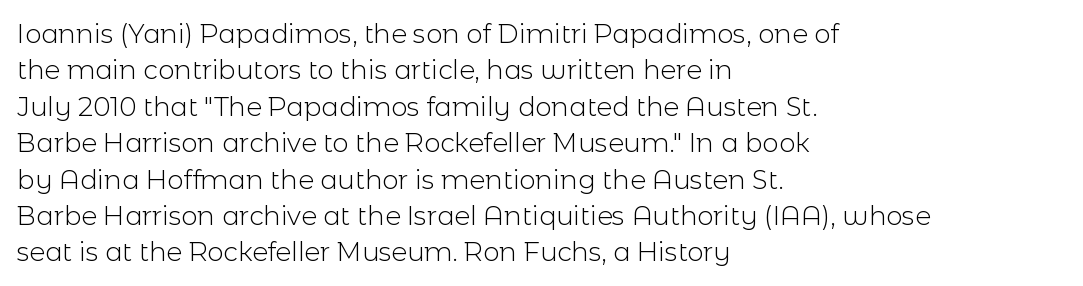
{"italic": "no", "bold": "no", "underline": "no", "align": "left", "line_spacing": "normal", "line_spacing_ratio": 1.4, "letter_spacing": "normal", "letter_spacing_em": 0.0, "glyph_px": 26}
